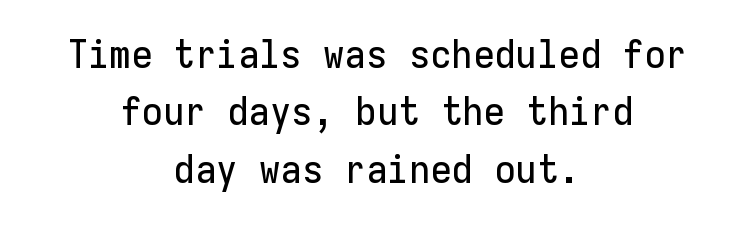
Q: Is the text italic (slanted)? A: No, it is upright.
Q: Is the typeface a serif or a sans-serif typeface? A: Sans-serif.
Q: Is the text underlined? A: No.
Q: How is the paragraph aligned? A: Centered.
Q: Is the spacing between letters normal or unusually wide? A: Normal.
Q: Is the spacing between lines tight, normal or loose? A: Normal.
Q: Width (condensed, normal, or wide)? A: Normal.
Q: Stroke contrast? A: Low.
Q: x-height? A: Medium.
Q: Monospaced? A: Yes.
